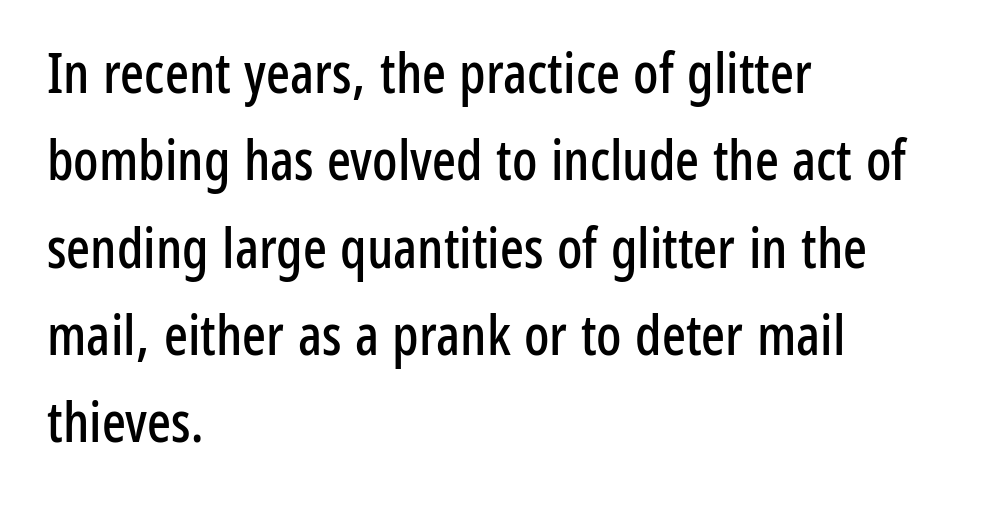
Q: Is the text italic (slanted)? A: No, it is upright.
Q: Is the typeface a serif or a sans-serif typeface? A: Sans-serif.
Q: Is the text underlined? A: No.
Q: How is the paragraph aligned? A: Left-aligned.
Q: Is the spacing between letters normal or unusually wide? A: Normal.
Q: Is the spacing between lines tight, normal or loose? A: Normal.
Q: Width (condensed, normal, or wide)? A: Condensed.
Q: Stroke contrast? A: Low.
Q: x-height? A: Medium.
Q: Monospaced? A: No.
